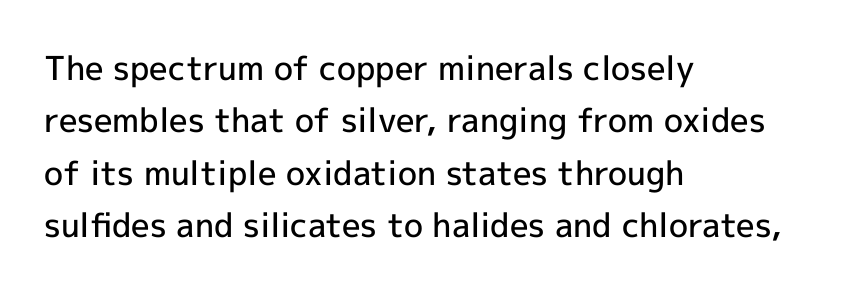
Does the lettering tilt? It doesn't — this is upright. The rows are spaced the way most documents space them. Is this a sans? Yes — the strokes have no serifs. Where is the straight margin? On the left. Nobody touched the tracking dial on this one.
